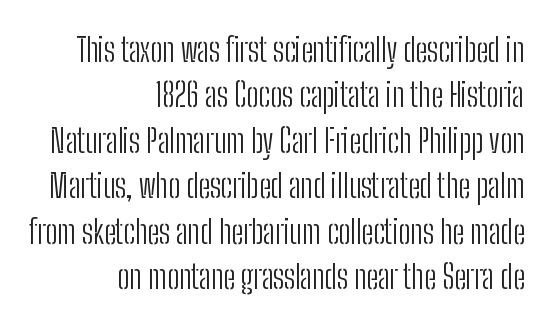
Each word holds together tightly as a unit, with standard inter-letter gaps. Every character sits straight up, as roman type does. The cut favours lightness, reaching ordinary text weight at its darkest. A typesetter would call this proportional, since set widths differ per character.
